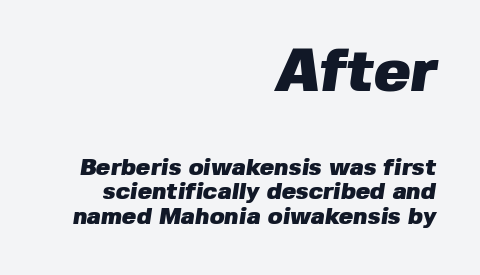
{"serif": "no", "bold": "yes", "weight": "heavy", "width": "normal", "stroke_contrast": "low", "x_height": "medium", "monospaced": "no", "underline": "no", "align": "right", "line_spacing": "tight", "line_spacing_ratio": 1.03, "letter_spacing": "normal", "letter_spacing_em": 0.0, "larger_block": "first", "size_ratio": 2.54, "glyph_px": 61}
